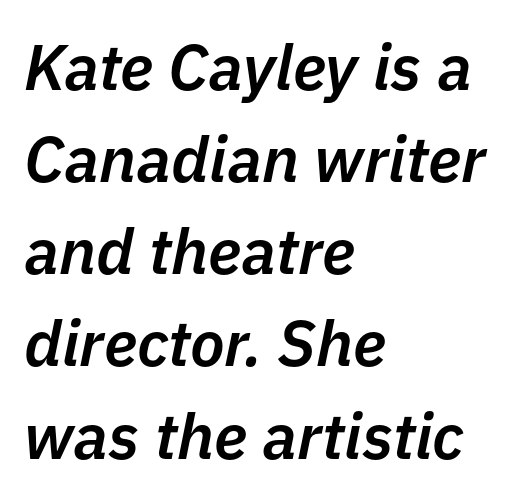
Q: Is the text bold? A: Semi-bold.
Q: Is the text italic (slanted)? A: Yes, it leans right by about 11 degrees.
Q: Is the text underlined? A: No.
Q: How is the paragraph aligned? A: Left-aligned.
Q: Is the spacing between letters normal or unusually wide? A: Normal.
Q: Is the spacing between lines tight, normal or loose? A: Normal.
Q: Width (condensed, normal, or wide)? A: Normal.
Q: Stroke contrast? A: Low.
Q: x-height? A: Medium.
Q: Monospaced? A: No.
